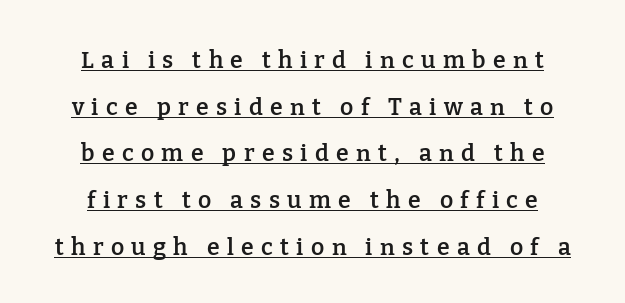
Upright lettering throughout. Stroke thickness is moderately raised; the sample reads as semibold. Teacher's note: observe the equal gaps on both sides — that is centered alignment. The face used here appears with an underline applied. Characters follow at a spacing far wider than the type designer built in. The line-height multiplier appears high, well above default.
